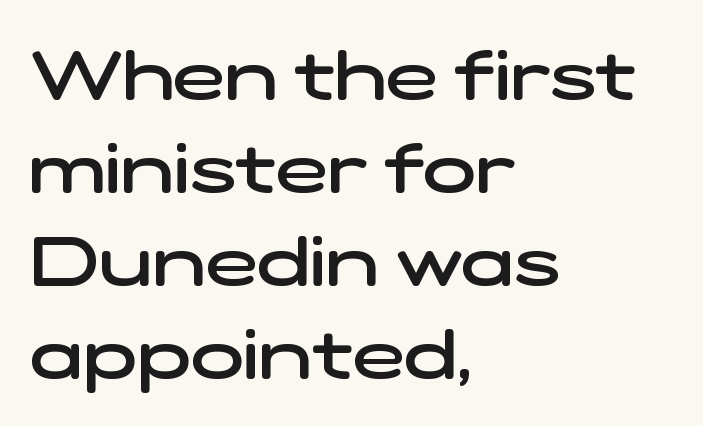
Q: Is the text bold? A: Semi-bold.
Q: Is the typeface a serif or a sans-serif typeface? A: Sans-serif.
Q: Is the text underlined? A: No.
Q: How is the paragraph aligned? A: Left-aligned.
Q: Is the spacing between letters normal or unusually wide? A: Normal.
Q: Is the spacing between lines tight, normal or loose? A: Normal.
Q: Width (condensed, normal, or wide)? A: Wide.
Q: Stroke contrast? A: Low.
Q: x-height? A: Medium.
Q: Monospaced? A: No.
